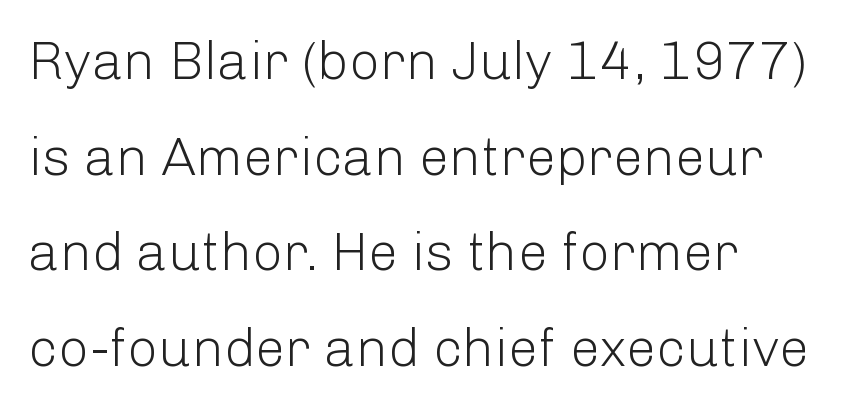
The image shows 54 px light sans-serif type, upright; set left-aligned, line spacing 1.77x, normal letter spacing, not underlined; low stroke contrast and a medium x-height.
